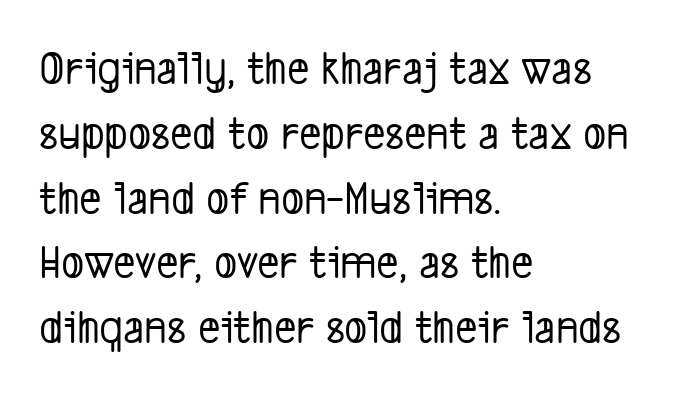
The image shows 48 px condensed sans-serif type; set left-aligned, normal line spacing (1.35x), normal letter spacing, not underlined; low stroke contrast and a medium x-height.
